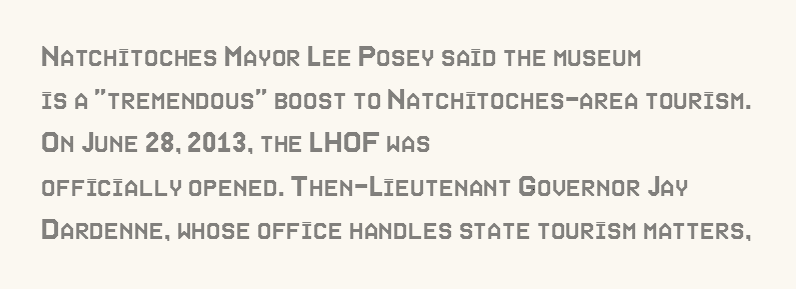
The image shows 33 px condensed type, upright; set left-aligned, normal line spacing (1.31x), normal letter spacing, not underlined; a large x-height.
